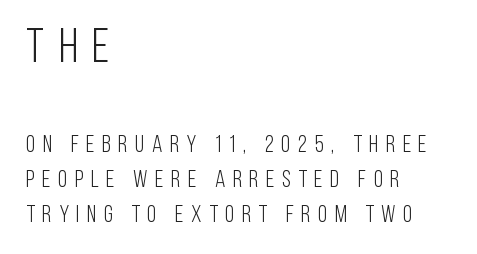
Visually the block forms a straight wall on the left and a jagged coastline on the right. How would I describe the line gaps? Plain and ordinary. The strokes carry an ordinary text weight at most. The rendering uses natural spacing where letterforms have individual widths. A bare baseline throughout the passage.
